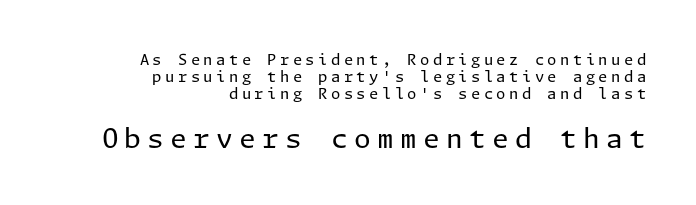
The lettering stays uniformly vertical, giving the passage a roman look. In terms of letterspacing, this is a distinctly airy, spread setting. The weight tops out at a normal text grade. Vertically, the passage feels compressed, each row crowding the next.
